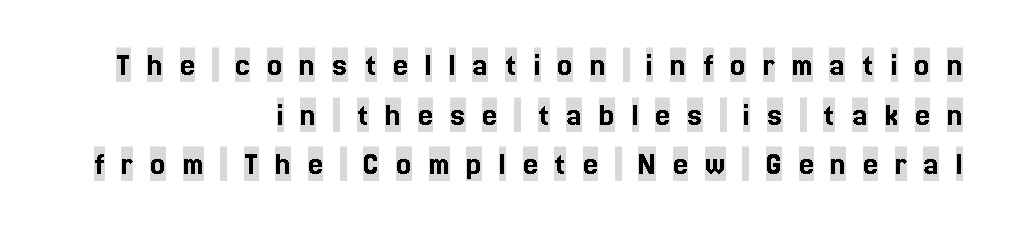
{"serif": "yes", "italic": "no", "width": "condensed", "x_height": "large", "monospaced": "no", "underline": "no", "align": "right", "line_spacing": "normal", "line_spacing_ratio": 1.46, "letter_spacing": "wide", "letter_spacing_em": 0.49, "glyph_px": 34}
